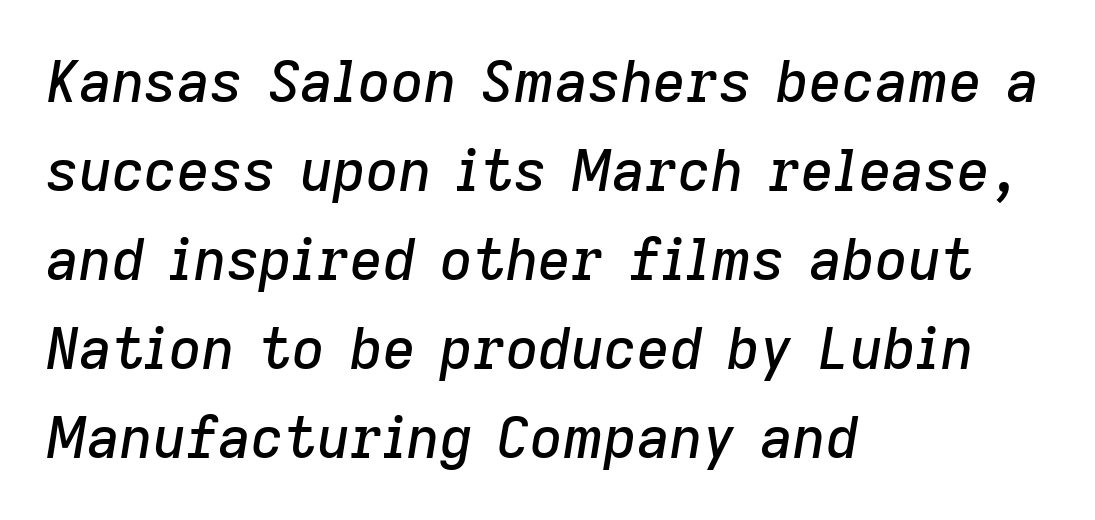
The image shows 57 px text type, italic (leaning right); set left-aligned, normal line spacing (1.56x), normal letter spacing, not underlined; low stroke contrast and a medium x-height.
